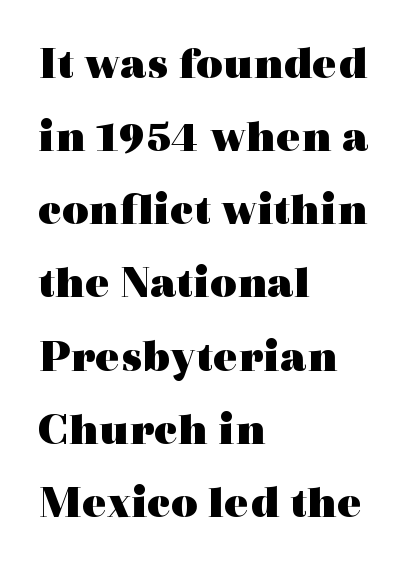
{"serif": "yes", "italic": "no", "bold": "yes", "weight": "heavy", "width": "wide", "x_height": "medium", "monospaced": "no", "underline": "no", "align": "left", "line_spacing": "normal", "line_spacing_ratio": 1.59, "letter_spacing": "normal", "letter_spacing_em": 0.0, "glyph_px": 46}
